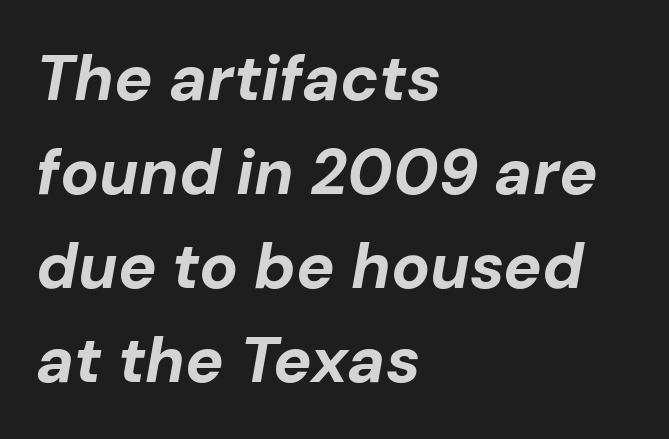
The image shows 64 px bold type, italic (leaning right); set left-aligned, normal line spacing (1.47x), normal letter spacing, not underlined; low stroke contrast and a medium x-height.
